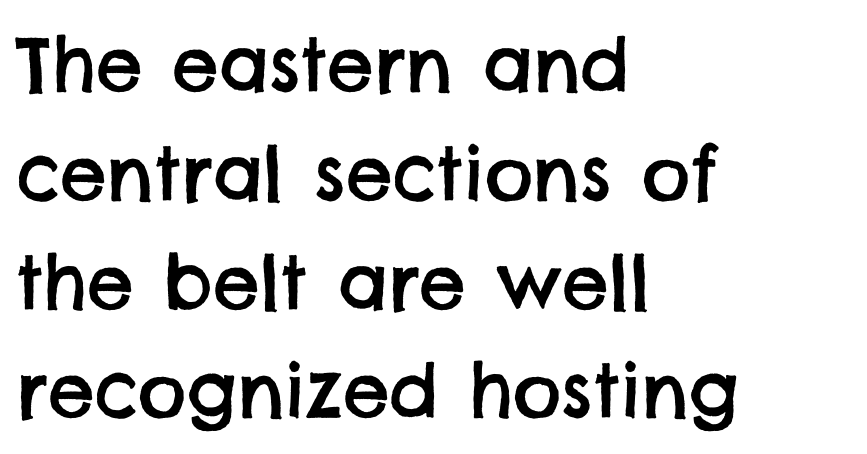
Q: Is the typeface a serif or a sans-serif typeface? A: Sans-serif.
Q: Is the text underlined? A: No.
Q: How is the paragraph aligned? A: Left-aligned.
Q: Is the spacing between letters normal or unusually wide? A: Normal.
Q: Is the spacing between lines tight, normal or loose? A: Normal.
Q: Width (condensed, normal, or wide)? A: Normal.
Q: Stroke contrast? A: Low.
Q: x-height? A: Large.
Q: Monospaced? A: No.
